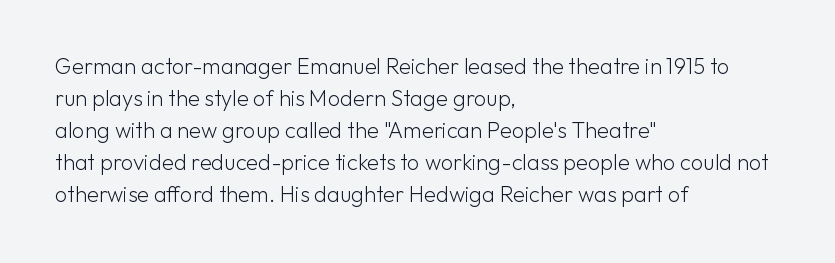
{"italic": "no", "bold": "no", "underline": "no", "align": "left", "line_spacing": "normal", "line_spacing_ratio": 1.46, "letter_spacing": "normal", "letter_spacing_em": 0.0, "glyph_px": 22}
